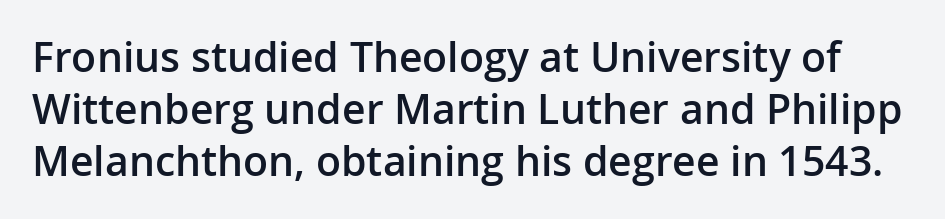
Q: Is the text bold? A: Semi-bold.
Q: Is the text italic (slanted)? A: No, it is upright.
Q: Is the typeface a serif or a sans-serif typeface? A: Sans-serif.
Q: Is the text underlined? A: No.
Q: Is the spacing between letters normal or unusually wide? A: Normal.
Q: Is the spacing between lines tight, normal or loose? A: Normal.
Q: Width (condensed, normal, or wide)? A: Normal.
Q: Stroke contrast? A: Low.
Q: x-height? A: Medium.
Q: Monospaced? A: No.
